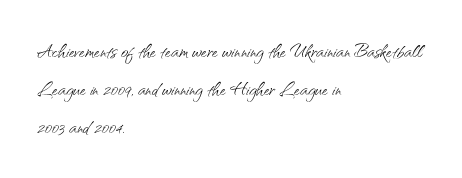
The specimen omits any rule beneath the text block's lines. All the whitespace from short lines collects on the right. Tracking here is standard; glyphs follow each other at the usual distance.
